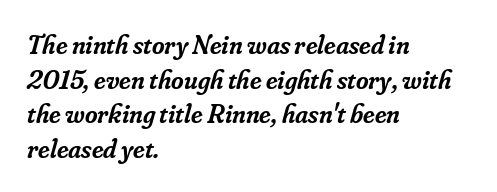
{"italic": "yes", "lean": "right", "slant_degrees": 16, "bold": "semi", "underline": "no", "align": "left", "line_spacing": "normal", "line_spacing_ratio": 1.28, "letter_spacing": "normal", "letter_spacing_em": 0.0, "glyph_px": 27}
